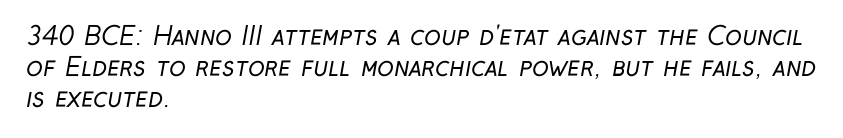
The passage shown is not bold in any degree. Rule under the text: the space is simply empty. Rows of type keep a routine distance in the vertical direction. Short note: letters normally spaced. The lines are quadded left.
